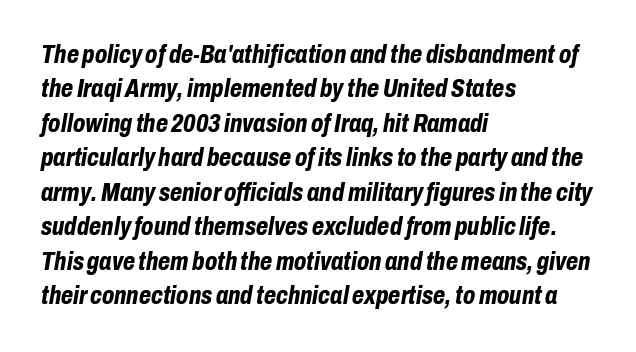
{"italic": "yes", "lean": "right", "slant_degrees": 10, "bold": "yes", "underline": "no", "align": "left", "line_spacing": "normal", "line_spacing_ratio": 1.38, "letter_spacing": "normal", "letter_spacing_em": 0.0, "glyph_px": 25}
